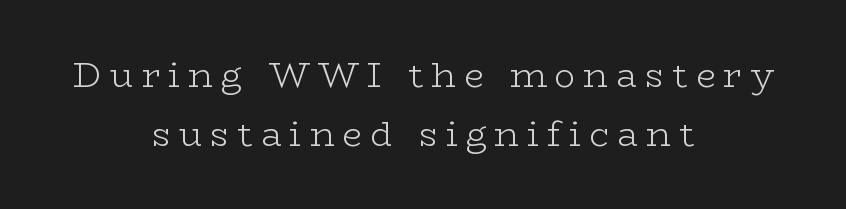
The image shows 35 px light, wide serif type, upright; set centered, normal line spacing (1.7x), unusually wide letter spacing (+0.23 em), not underlined; low stroke contrast and a medium x-height.
